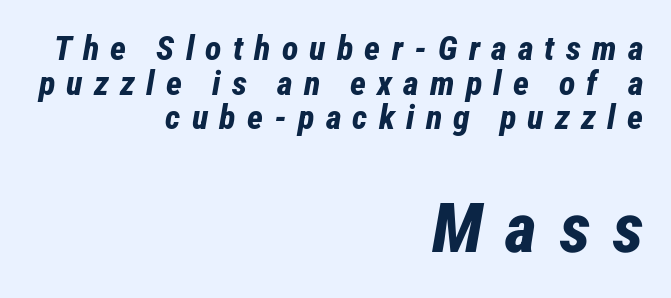
The image shows 69 px bold, condensed type, italic (leaning right); set right-aligned, tight line spacing (1.02x), unusually wide letter spacing (+0.33 em), not underlined; the second (bottom) block is 2.03x larger; low stroke contrast and a medium x-height.
